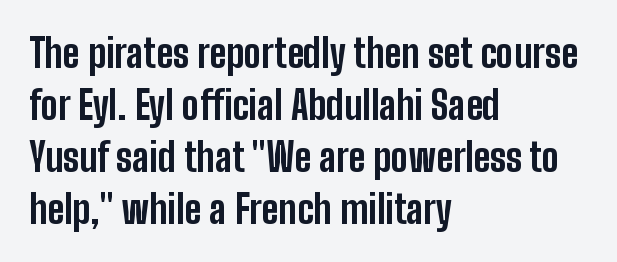
Q: Is the text bold? A: Yes.
Q: Is the text italic (slanted)? A: No, it is upright.
Q: Is the typeface a serif or a sans-serif typeface? A: Sans-serif.
Q: Is the text underlined? A: No.
Q: How is the paragraph aligned? A: Left-aligned.
Q: Is the spacing between letters normal or unusually wide? A: Normal.
Q: Is the spacing between lines tight, normal or loose? A: Normal.
Q: Width (condensed, normal, or wide)? A: Condensed.
Q: Stroke contrast? A: Low.
Q: x-height? A: Medium.
Q: Monospaced? A: No.
